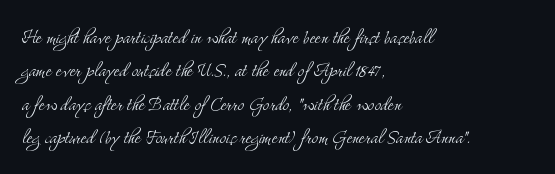
The image shows 24 px text type; set left-aligned, normal line spacing (1.39x), normal letter spacing, not underlined.
